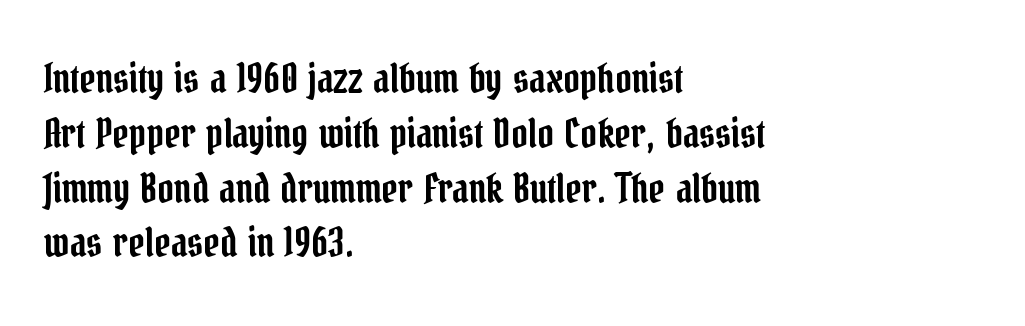
Horizontally, the lines are justified to the leading edge only. The designer left line spacing at the default. Is this a sans? No — the strokes have serifs. This is roman type, the default non-slanted kind. Honestly, there is no underline to notice here at all.
